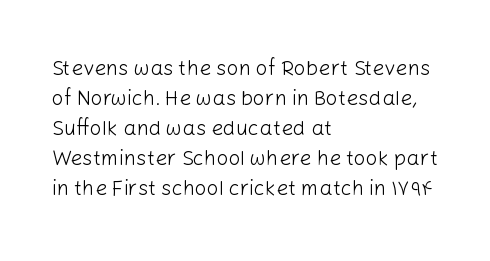
Compared with typical body copy, the letter spacing here is the same. The text block is weighted toward the left margin, trailing off unevenly rightward. The foot of each line stays bare and open. Evenly set lines give the paragraph a standard silhouette. Stroke thickness stays within the range of a standard reading face or lighter.
